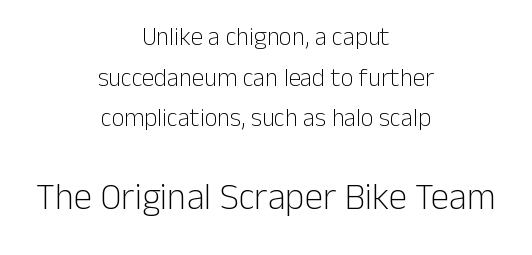
Q: Is the text bold? A: No.
Q: Is the text italic (slanted)? A: No, it is upright.
Q: Is the typeface a serif or a sans-serif typeface? A: Sans-serif.
Q: Is the text underlined? A: No.
Q: How is the paragraph aligned? A: Centered.
Q: Is the spacing between letters normal or unusually wide? A: Normal.
Q: Is the spacing between lines tight, normal or loose? A: Normal.
Q: Which block of text is set in a larger size, the first (top) or the second (bottom)? A: The second (bottom) one.
Q: Width (condensed, normal, or wide)? A: Normal.
Q: Stroke contrast? A: Low.
Q: x-height? A: Medium.
Q: Monospaced? A: No.
